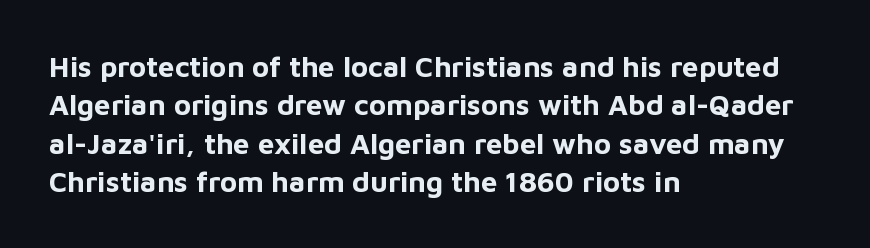
{"serif": "no", "italic": "no", "bold": "yes", "weight": "bold", "width": "normal", "stroke_contrast": "low", "x_height": "medium", "monospaced": "no", "underline": "no", "align": "left", "line_spacing": "normal", "line_spacing_ratio": 1.32, "letter_spacing": "normal", "letter_spacing_em": 0.0, "glyph_px": 29}
